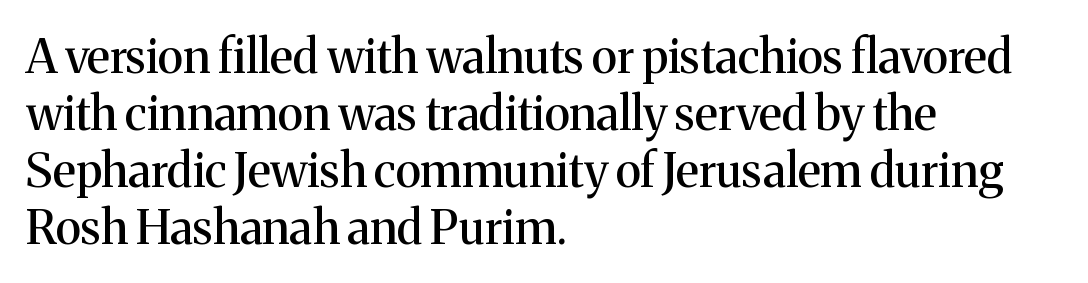
Q: Is the text italic (slanted)? A: No, it is upright.
Q: Is the typeface a serif or a sans-serif typeface? A: Serif.
Q: Is the text underlined? A: No.
Q: How is the paragraph aligned? A: Left-aligned.
Q: Is the spacing between letters normal or unusually wide? A: Normal.
Q: Width (condensed, normal, or wide)? A: Normal.
Q: Stroke contrast? A: Medium.
Q: x-height? A: Medium.
Q: Monospaced? A: No.
